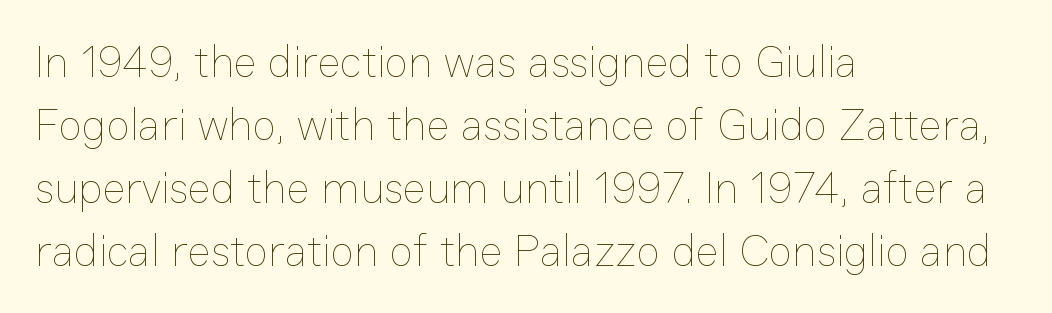
Unbolded letterforms with no extra heft. A normal amount of white space separates one row of letters from the next. These lines are rendered in a variable-pitch font. A typesetter would mark this as roman, not italic. Is the block centered? No — it sits flush against the left margin.
